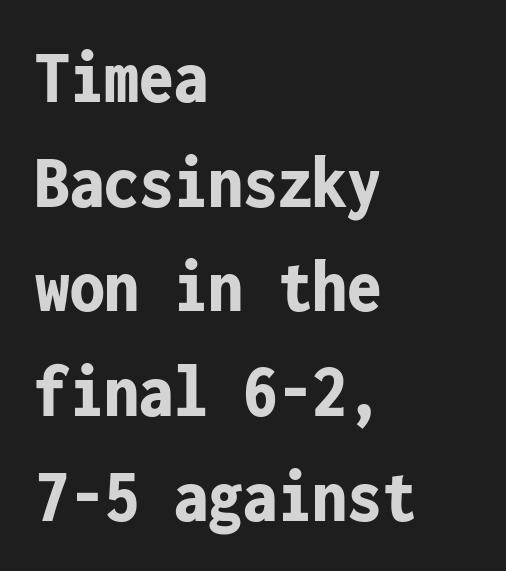
Q: Is the text bold? A: Yes.
Q: Is the text italic (slanted)? A: No, it is upright.
Q: Is the typeface a serif or a sans-serif typeface? A: Sans-serif.
Q: Is the text underlined? A: No.
Q: How is the paragraph aligned? A: Left-aligned.
Q: Is the spacing between letters normal or unusually wide? A: Normal.
Q: Is the spacing between lines tight, normal or loose? A: Normal.
Q: Width (condensed, normal, or wide)? A: Condensed.
Q: Stroke contrast? A: Low.
Q: x-height? A: Medium.
Q: Monospaced? A: Yes.
